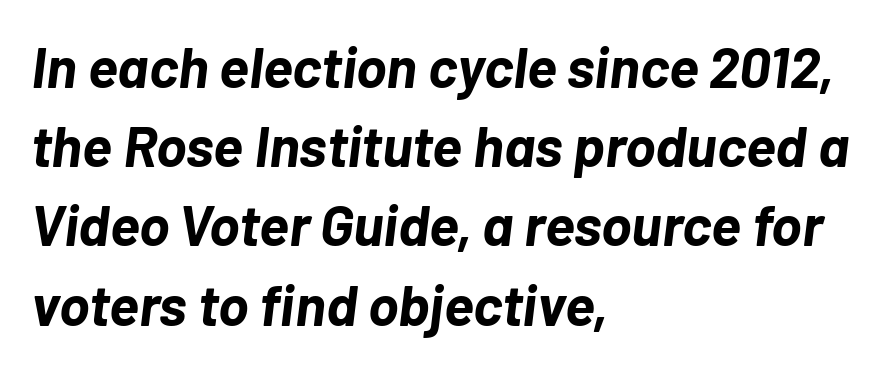
A bare baseline throughout the passage. Each new line begins a customary step beneath the previous one. The passage is arranged the way most books set body copy — flush left. This sample has the flowing, uneven cadence of proportional lettering. I'd describe the lettering as bold — thick and assertive.
